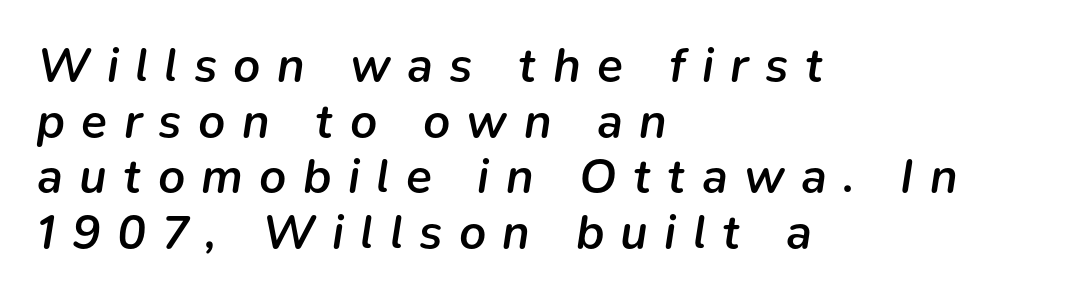
{"italic": "yes", "lean": "right", "slant_degrees": 9, "bold": "semi", "weight": "semibold", "width": "normal", "stroke_contrast": "low", "x_height": "medium", "monospaced": "no", "underline": "no", "align": "left", "line_spacing_ratio": 1.16, "letter_spacing": "wide", "letter_spacing_em": 0.34, "glyph_px": 48}
